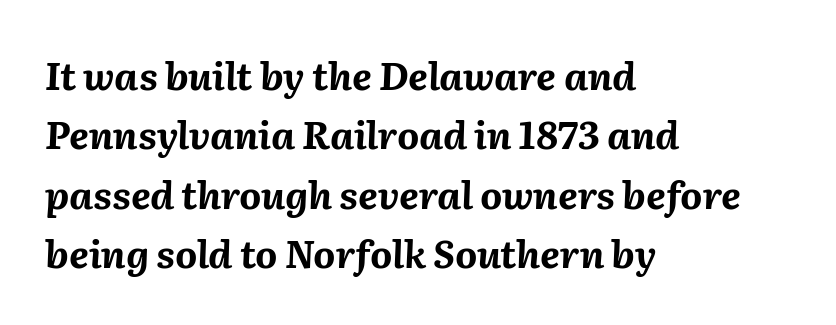
{"italic": "yes", "lean": "right", "slant_degrees": 2, "bold": "yes", "weight": "bold", "width": "normal", "stroke_contrast": "medium", "x_height": "medium", "monospaced": "no", "underline": "no", "align": "left", "line_spacing": "normal", "line_spacing_ratio": 1.56, "letter_spacing": "normal", "letter_spacing_em": 0.0, "glyph_px": 38}
